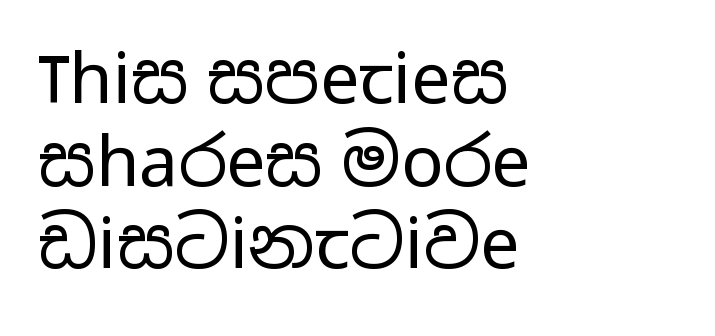
{"serif": "no", "italic": "no", "bold": "no", "weight": "regular", "width": "wide", "stroke_contrast": "low", "x_height": "medium", "monospaced": "no", "underline": "no", "align": "left", "line_spacing_ratio": 1.18, "letter_spacing": "normal", "letter_spacing_em": 0.0, "glyph_px": 70}
